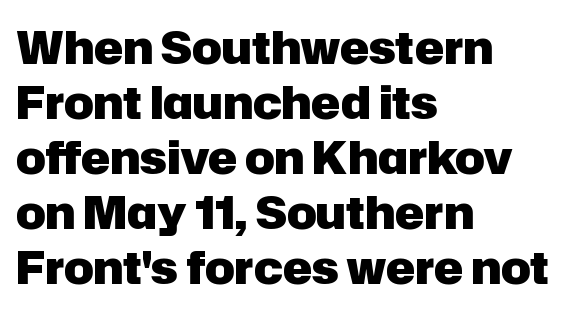
Q: Is the text bold? A: Yes.
Q: Is the text italic (slanted)? A: No, it is upright.
Q: Is the typeface a serif or a sans-serif typeface? A: Sans-serif.
Q: Is the text underlined? A: No.
Q: How is the paragraph aligned? A: Left-aligned.
Q: Is the spacing between letters normal or unusually wide? A: Normal.
Q: Is the spacing between lines tight, normal or loose? A: Normal.
Q: Width (condensed, normal, or wide)? A: Normal.
Q: Stroke contrast? A: Low.
Q: x-height? A: Medium.
Q: Monospaced? A: No.
